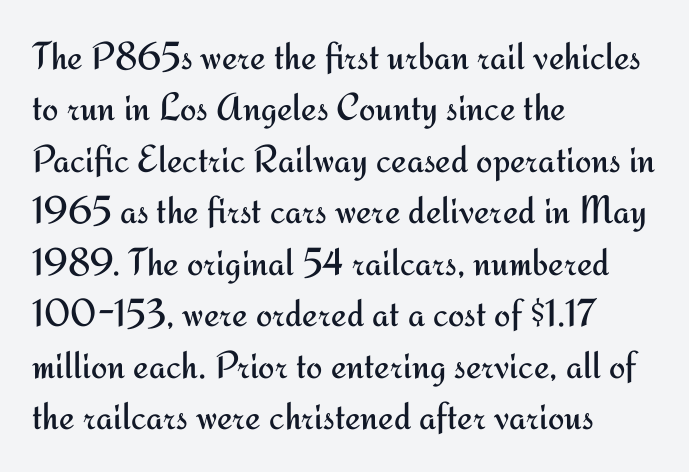
The passage shown is typed in a proportional face where columns would drift. The lines in this sample share a left origin and differ only in where they stop. Caption: standard tracking, unaltered. I'd call this a sans setting — the letters go barefoot. Letters have the restrained weight of plain body copy at most. Interline gaps are of average width in this sample.
